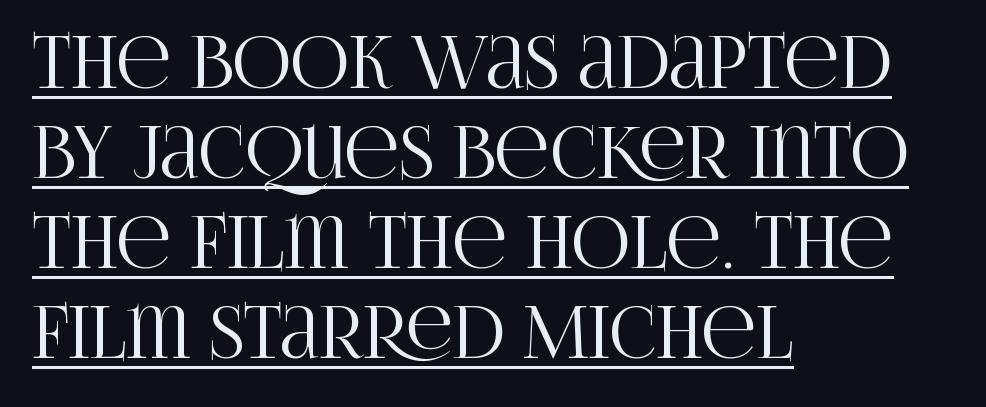
Layout note: lines flush left. Think of a printed novel: that variable character pitch is what you see here. Ascenders rise straight up at ninety degrees. Old-style or modern, the face here clearly has serifs. This sample uses plain, unmodified letter spacing.
